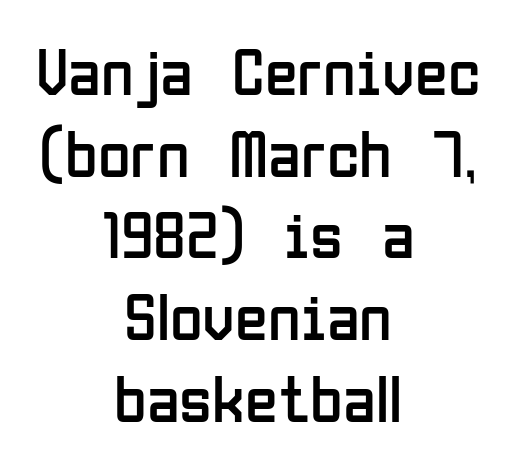
{"serif": "no", "italic": "no", "bold": "no", "weight": "regular", "width": "condensed", "stroke_contrast": "low", "x_height": "medium", "monospaced": "no", "underline": "no", "align": "center", "line_spacing_ratio": 1.22, "letter_spacing": "normal", "letter_spacing_em": 0.0, "glyph_px": 67}
